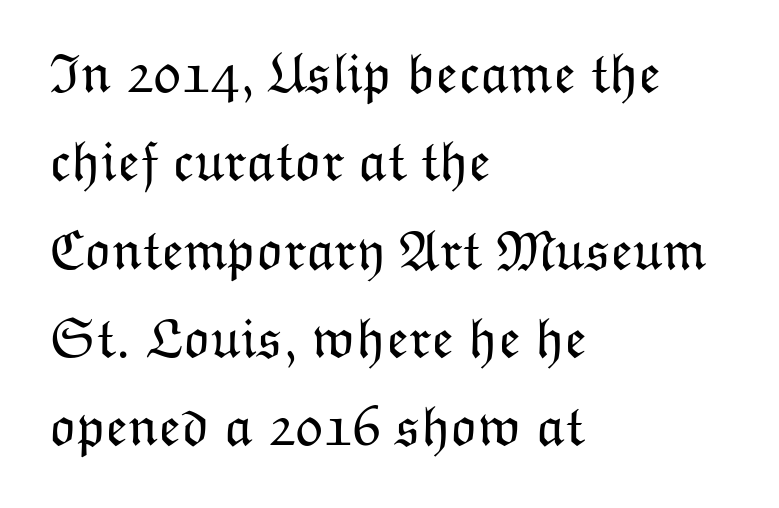
Each stroke keeps to a modest, everyday thickness or less. Inter-character spacing is left at the font's built-in metrics. Looks like regular typesetting: each glyph gets only the width it needs. Any mark beneath the type? The region is blank. Quick note: not italic, upright. These lines are set flush left with a ragged right edge.
